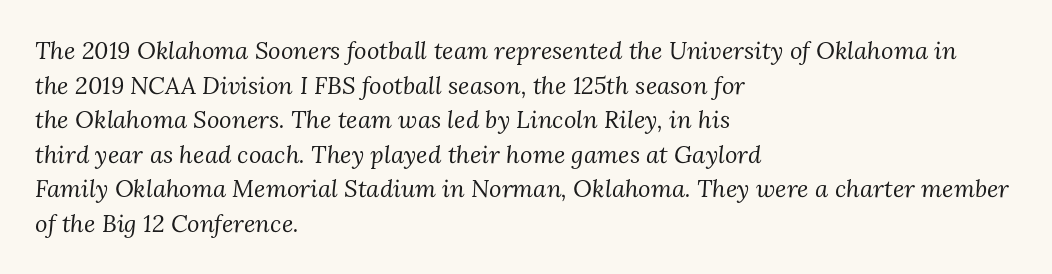
The letters are slanted; this is an italic face. Words appear dense and cohesive because spacing is normal. Whoever set this chose a conventional vertical rhythm. The zone under the glyphs is completely vacant. Is the block centered? No — it sits flush against the left margin.
